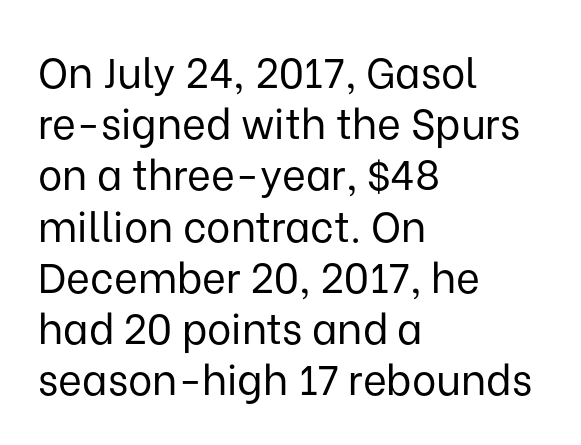
Spacing verdict: proportional, widths tailored to each character. No italicization has been applied; the sample stays upright. The zone under the glyphs is completely vacant. Compared with a typical body face, this is equally light or lighter still. The type family on display is of the sans-serif kind.
